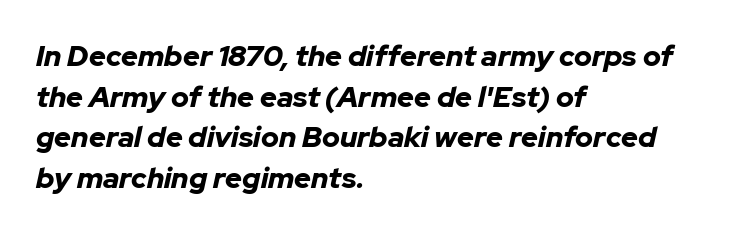
Thick stems and heavy bowls — unmistakably bold. Here the designer chose a conventional face with non-uniform glyph widths. Rows of type keep a routine distance in the vertical direction. Emphasis-style slanted type is in use.
